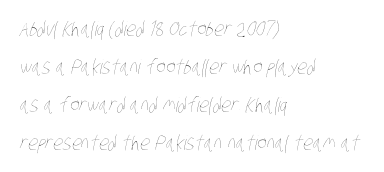
Q: Is the text bold? A: No.
Q: Is the text underlined? A: No.
Q: How is the paragraph aligned? A: Left-aligned.
Q: Is the spacing between letters normal or unusually wide? A: Normal.
Q: Is the spacing between lines tight, normal or loose? A: Loose.
